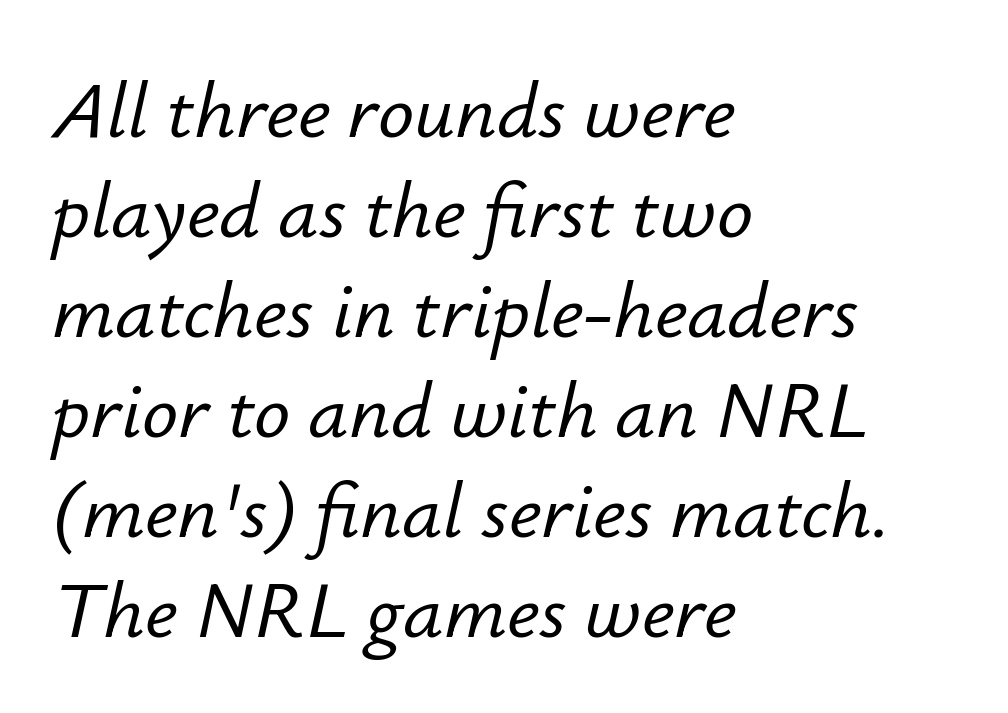
Looks like regular typesetting: each glyph gets only the width it needs. Is there much room between lines? A standard amount, neither cramped nor airy. Compared with typical body copy, the letter spacing here is the same. The font's italic variant was chosen for this text.
